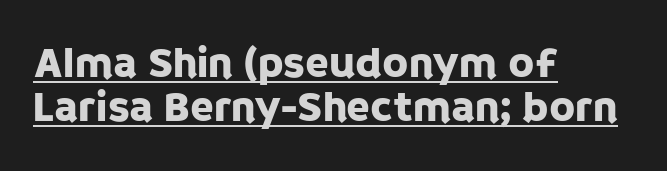
{"serif": "no", "italic": "no", "width": "normal", "stroke_contrast": "low", "x_height": "large", "monospaced": "no", "underline": "yes", "align": "left", "line_spacing": "tight", "line_spacing_ratio": 1.02, "letter_spacing": "normal", "letter_spacing_em": 0.0, "glyph_px": 43}
